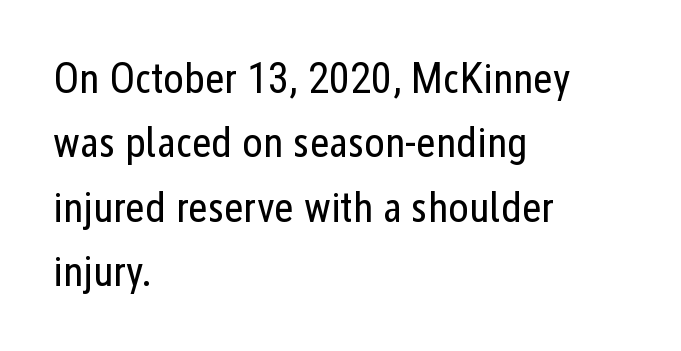
Every stem runs plumb, perpendicular to the baseline. These lines keep a tight, regular rhythm from letter to letter. No chunkiness to these letters — they're not bold. Classification — sans serif. The designer left line spacing at the default. Does the copy run flush right? No — it runs flush left.
